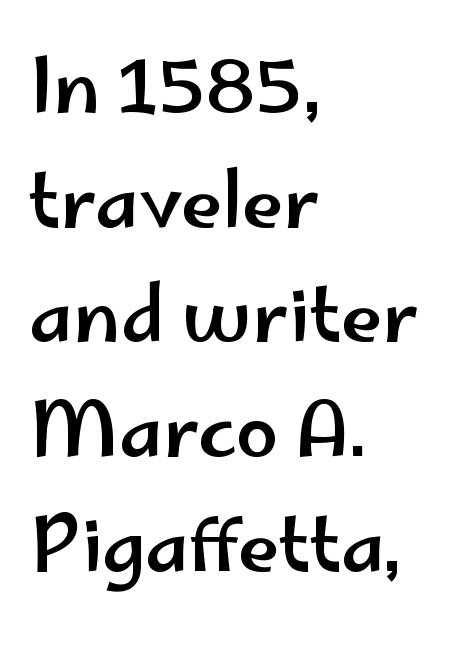
{"serif": "no", "italic": "no", "width": "wide", "stroke_contrast": "low", "x_height": "small", "monospaced": "no", "underline": "no", "align": "left", "line_spacing": "normal", "line_spacing_ratio": 1.53, "letter_spacing": "normal", "letter_spacing_em": 0.0, "glyph_px": 75}
